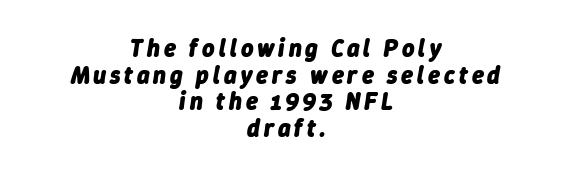
Q: Is the text bold? A: Yes.
Q: Is the text italic (slanted)? A: Yes, it leans right by about 9 degrees.
Q: Is the text underlined? A: No.
Q: How is the paragraph aligned? A: Centered.
Q: Is the spacing between lines tight, normal or loose? A: Tight.
